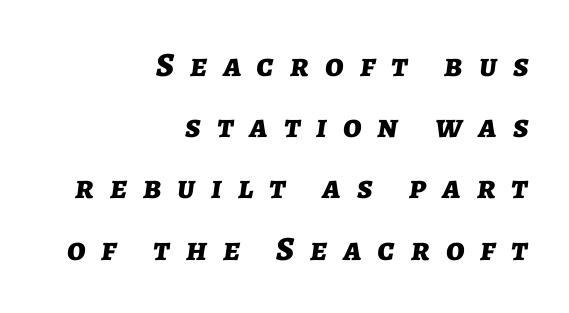
Each letter keeps its own natural width here, so spacing adapts to shape. The passage shown leans; its letterforms are oblique. Heavy-handed strokes throughout: this text is bold. Visually the block forms a straight wall on the right and a jagged coastline on the left. Quick note: underline off.
